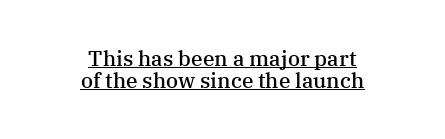
{"italic": "no", "bold": "semi", "underline": "yes", "align": "center", "line_spacing": "tight", "line_spacing_ratio": 1.07, "letter_spacing": "normal", "letter_spacing_em": 0.0, "glyph_px": 21}
